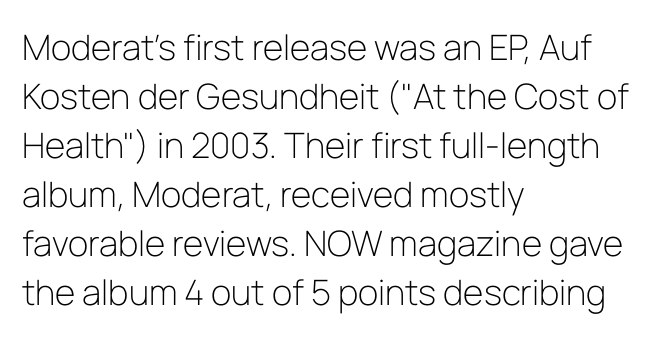
{"serif": "no", "italic": "no", "bold": "no", "weight": "light", "width": "normal", "stroke_contrast": "low", "x_height": "medium", "monospaced": "no", "underline": "no", "align": "left", "line_spacing": "normal", "line_spacing_ratio": 1.4, "letter_spacing": "normal", "letter_spacing_em": 0.0, "glyph_px": 35}
